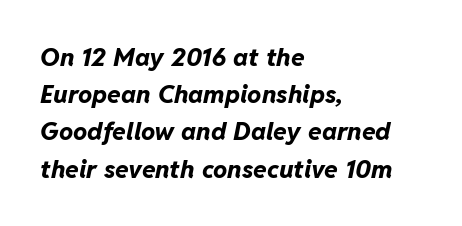
Q: Is the text bold? A: Yes.
Q: Is the text italic (slanted)? A: Yes, it leans right by about 11 degrees.
Q: Is the text underlined? A: No.
Q: How is the paragraph aligned? A: Left-aligned.
Q: Is the spacing between letters normal or unusually wide? A: Normal.
Q: Is the spacing between lines tight, normal or loose? A: Normal.
